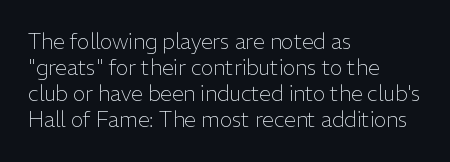
{"italic": "no", "bold": "no", "underline": "no", "align": "left", "line_spacing_ratio": 1.24, "letter_spacing": "normal", "letter_spacing_em": 0.0, "glyph_px": 21}
